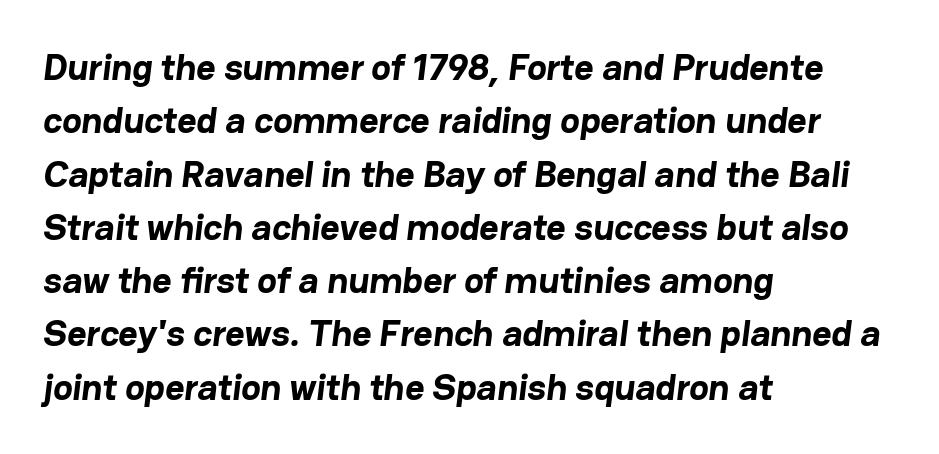
Which margin do the lines hug? The left one — the right edge is uneven. Between one letter and the next there's only the usual sliver of space. Words float on clear page, feet unadorned. Stroke terminals: plain, sans-serif. The letters are bold, with thick, heavy strokes.
